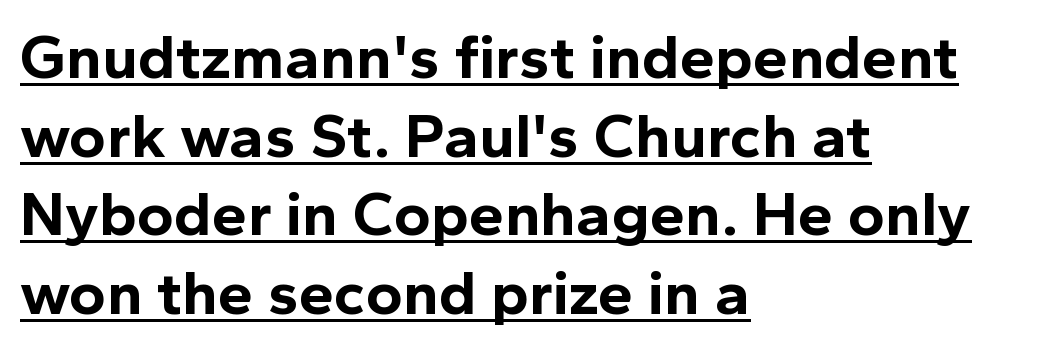
The image shows 63 px bold sans-serif type, upright; set left-aligned, normal line spacing (1.25x), normal letter spacing, underlined; a medium x-height.
